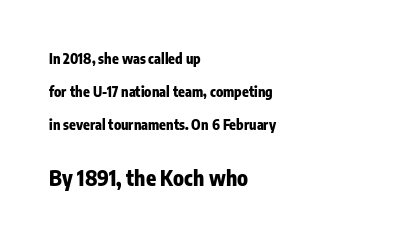
Compared with typical paragraphs, the rows here are farther apart. Letter spacing: default. The rendering anchors every line to the left-hand side. The passage shown is not underscored anywhere. Scale increases going downward across the two blocks.
